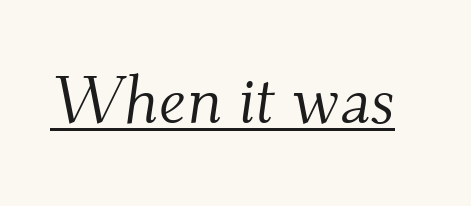
The image shows 66 px light serif type, italic (leaning right); set normal letter spacing, underlined; medium stroke contrast and a small x-height.
